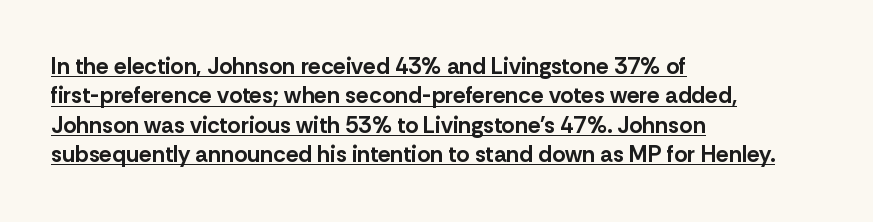
The image shows 23 px bold type, upright; set left-aligned, normal line spacing (1.28x), normal letter spacing, underlined.
